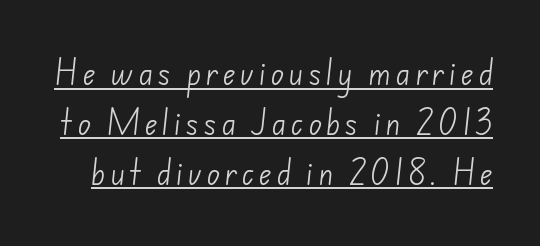
{"serif": "no", "bold": "no", "weight": "light", "width": "normal", "stroke_contrast": "low", "x_height": "small", "monospaced": "no", "underline": "yes", "line_spacing_ratio": 1.78, "glyph_px": 28}
